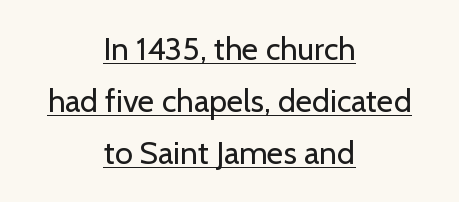
Q: Is the text bold? A: No.
Q: Is the text italic (slanted)? A: No, it is upright.
Q: Is the typeface a serif or a sans-serif typeface? A: Sans-serif.
Q: Is the text underlined? A: Yes.
Q: How is the paragraph aligned? A: Centered.
Q: Is the spacing between letters normal or unusually wide? A: Normal.
Q: Is the spacing between lines tight, normal or loose? A: Normal.
Q: Width (condensed, normal, or wide)? A: Normal.
Q: Stroke contrast? A: Low.
Q: x-height? A: Medium.
Q: Monospaced? A: No.
